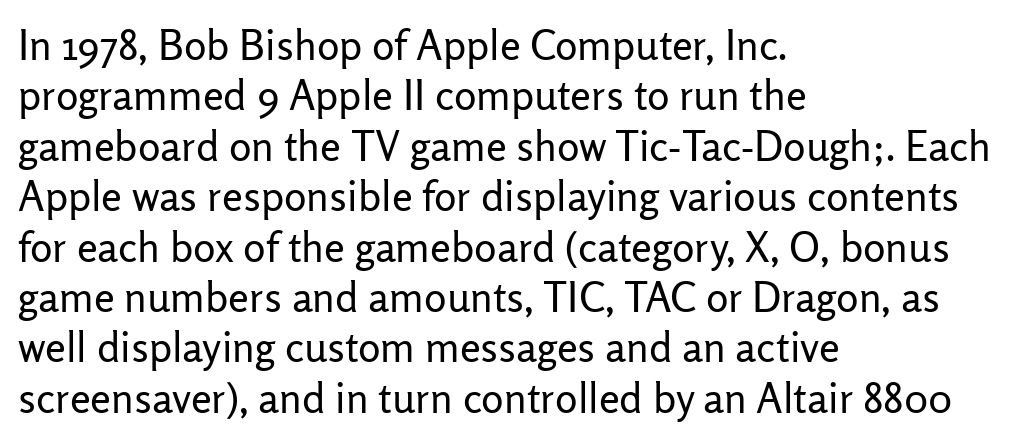
The image shows 42 px regular-weight sans-serif type, upright; set left-aligned, line spacing 1.2x, normal letter spacing, not underlined; low stroke contrast and a medium x-height.
